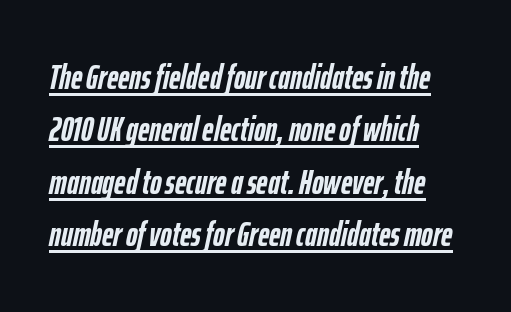
{"italic": "yes", "lean": "right", "slant_degrees": 12, "bold": "yes", "weight": "semibold", "width": "condensed", "stroke_contrast": "low", "x_height": "medium", "monospaced": "no", "underline": "yes", "align": "left", "line_spacing": "normal", "line_spacing_ratio": 1.5, "letter_spacing": "normal", "letter_spacing_em": 0.0, "glyph_px": 35}
